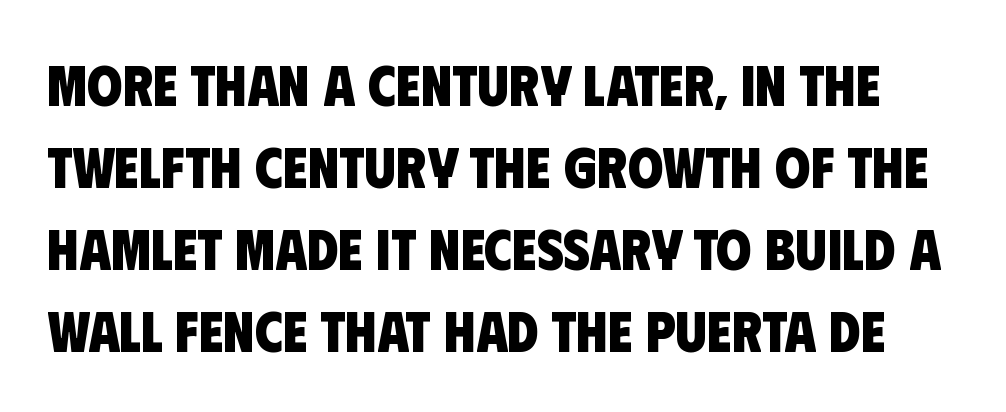
Honestly, the row spacing looks completely unremarkable. A typesetter would call this proportional, since set widths differ per character. Nothing sits at the stroke ends, so this counts as sans-serif. There is no visible air inserted between adjacent glyphs.
